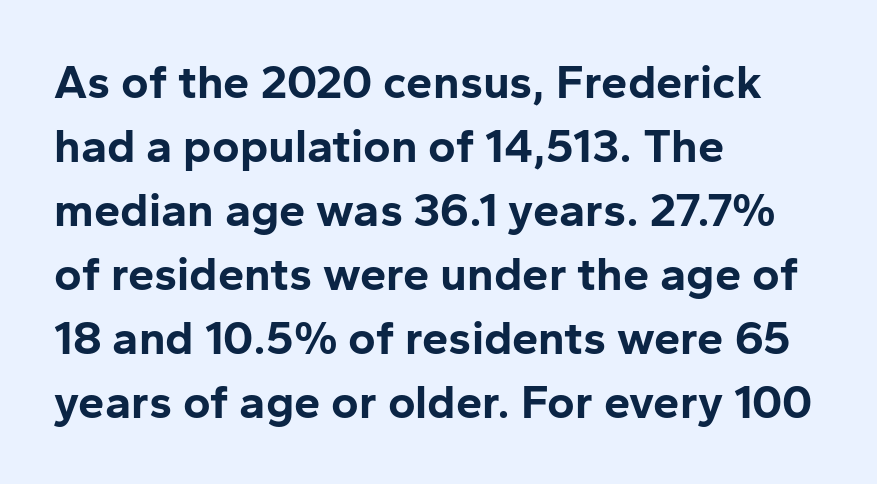
The image shows 47 px bold sans-serif type, upright; set left-aligned, normal line spacing (1.36x), normal letter spacing, not underlined; low stroke contrast and a medium x-height.
